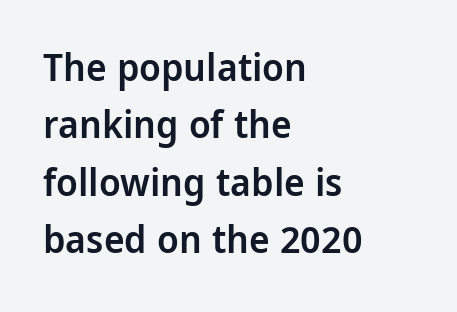
Characters follow at the spacing the type designer built in. The face used here is a semibold: visibly heavier than regular, lighter than bold. Clear beneath every line of the passage. Serifs: no, the terminals of the letterforms are clean. Each new line begins a customary step beneath the previous one.
